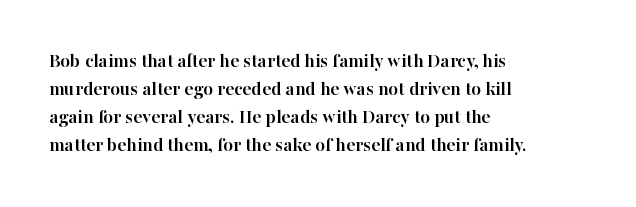
Q: Is the text bold? A: Yes.
Q: Is the text italic (slanted)? A: No, it is upright.
Q: Is the text underlined? A: No.
Q: How is the paragraph aligned? A: Left-aligned.
Q: Is the spacing between letters normal or unusually wide? A: Normal.
Q: Is the spacing between lines tight, normal or loose? A: Normal.
